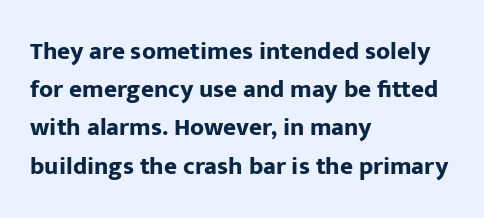
{"italic": "no", "bold": "yes", "underline": "no", "align": "left", "line_spacing": "normal", "line_spacing_ratio": 1.53, "letter_spacing": "normal", "letter_spacing_em": 0.0, "glyph_px": 25}
